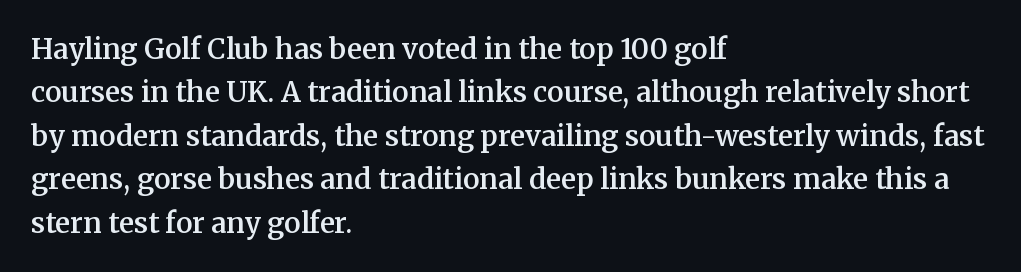
Q: Is the text bold? A: Semi-bold.
Q: Is the text italic (slanted)? A: No, it is upright.
Q: Is the typeface a serif or a sans-serif typeface? A: Serif.
Q: Is the text underlined? A: No.
Q: How is the paragraph aligned? A: Left-aligned.
Q: Is the spacing between letters normal or unusually wide? A: Normal.
Q: Is the spacing between lines tight, normal or loose? A: Normal.
Q: Width (condensed, normal, or wide)? A: Normal.
Q: Stroke contrast? A: Medium.
Q: x-height? A: Medium.
Q: Monospaced? A: No.
